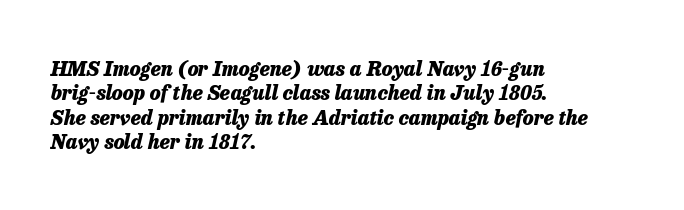
Q: Is the text bold? A: Yes.
Q: Is the text italic (slanted)? A: Yes, it leans right by about 13 degrees.
Q: Is the text underlined? A: No.
Q: How is the paragraph aligned? A: Left-aligned.
Q: Is the spacing between letters normal or unusually wide? A: Normal.
